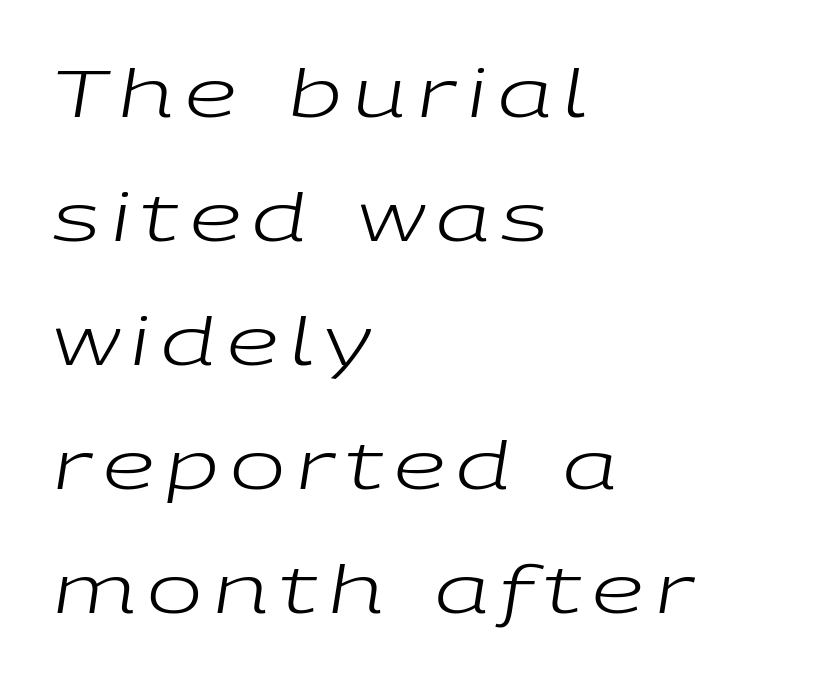
The image shows 66 px regular-weight, wide type, italic (leaning right); set left-aligned, line spacing 1.88x, not underlined; low stroke contrast and a medium x-height.
